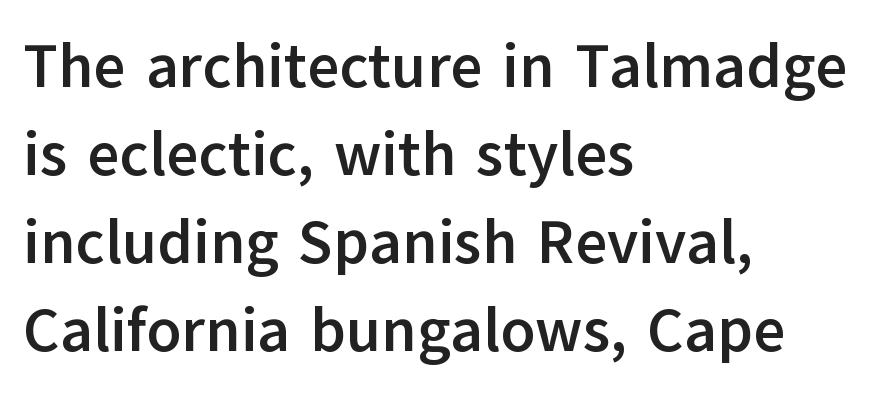
The image shows 62 px semibold sans-serif type, upright; set left-aligned, normal line spacing (1.42x), normal letter spacing, not underlined; low stroke contrast and a medium x-height.
